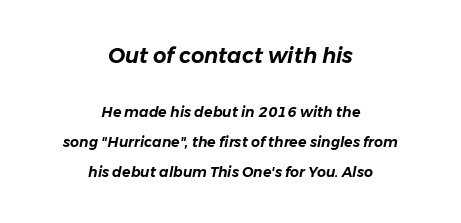
Is the type slanted? Yes — the strokes lean at a clear angle. Descenders hang freely into open space. The lines are quadded center. Larger block? The one above; the one below is distinctly smaller. Compared with typical paragraphs, the rows here are farther apart. The tracking reads as untouched default to a designer's eye.
